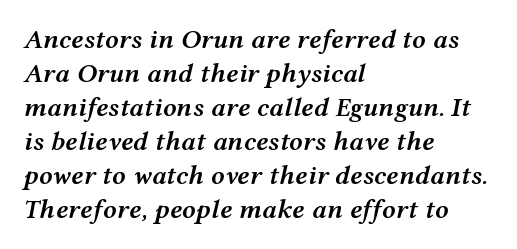
{"italic": "yes", "lean": "right", "slant_degrees": 12, "bold": "semi", "underline": "no", "align": "left", "line_spacing": "normal", "line_spacing_ratio": 1.26, "letter_spacing": "normal", "letter_spacing_em": 0.0, "glyph_px": 27}
